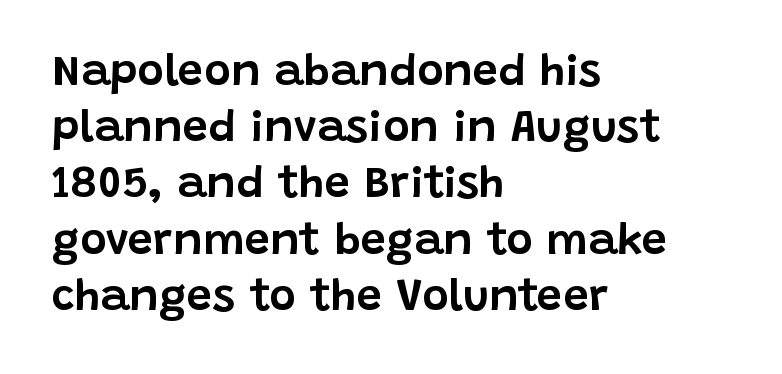
The image shows 45 px sans-serif type, upright; set left-aligned, normal line spacing (1.25x), normal letter spacing, not underlined; low stroke contrast and a large x-height.
